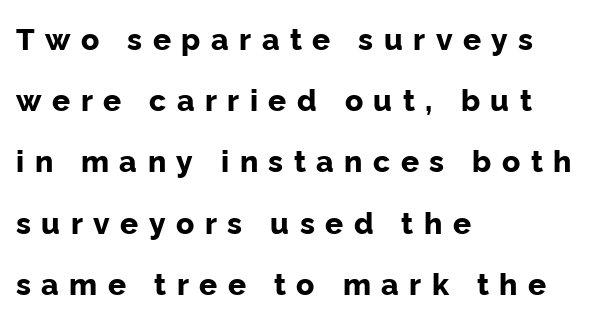
{"serif": "no", "italic": "no", "bold": "yes", "weight": "bold", "width": "normal", "stroke_contrast": "low", "x_height": "medium", "monospaced": "no", "underline": "no", "align": "left", "line_spacing": "loose", "line_spacing_ratio": 2.04, "letter_spacing": "wide", "letter_spacing_em": 0.35, "glyph_px": 30}
